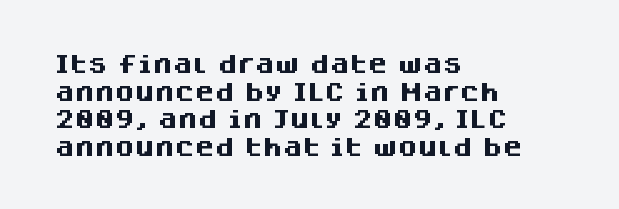
The image shows 20 px bold type, upright; set left-aligned, normal line spacing (1.38x), normal letter spacing, not underlined.
